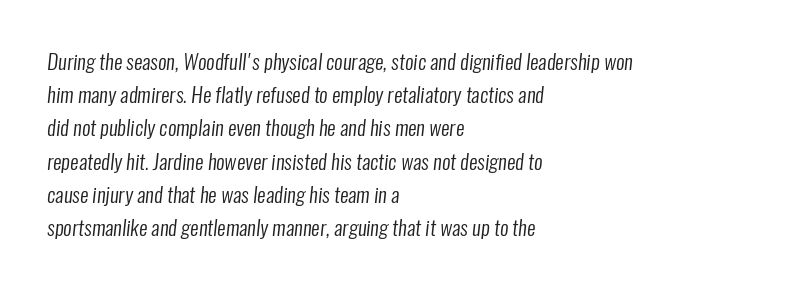
{"bold": "no", "underline": "no", "align": "left", "line_spacing": "normal", "line_spacing_ratio": 1.58, "letter_spacing": "normal", "letter_spacing_em": 0.0, "glyph_px": 21}
